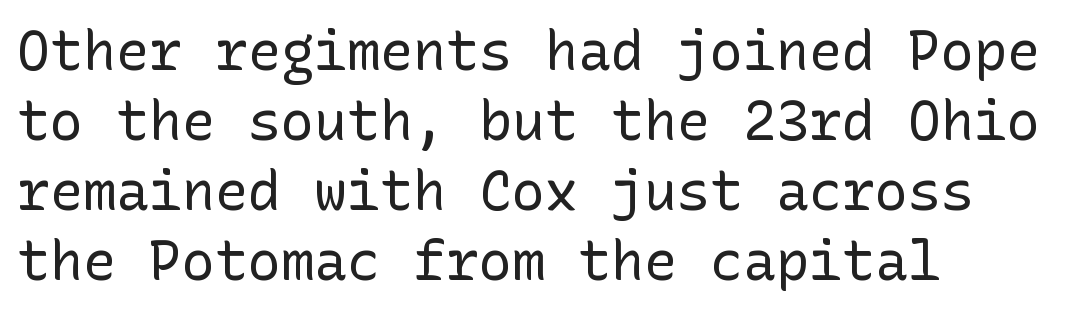
Counters stay open thanks to moderate or lighter strokes. Each word holds together tightly as a unit, with standard inter-letter gaps. The axis of the letterforms is exactly vertical. Unmarked baselines from the first word to the last.
